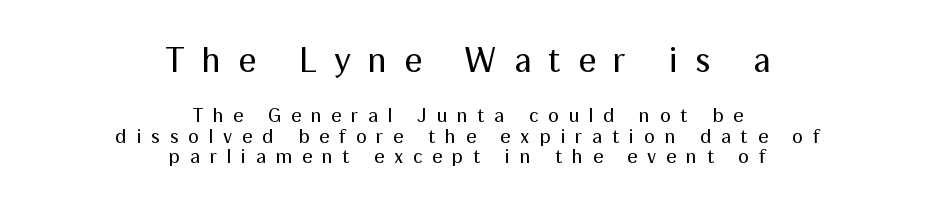
{"serif": "no", "italic": "no", "bold": "no", "weight": "regular", "width": "normal", "stroke_contrast": "medium", "x_height": "medium", "monospaced": "no", "underline": "no", "align": "center", "line_spacing": "tight", "line_spacing_ratio": 1.03, "letter_spacing": "wide", "letter_spacing_em": 0.49, "larger_block": "first", "size_ratio": 1.75, "glyph_px": 35}
